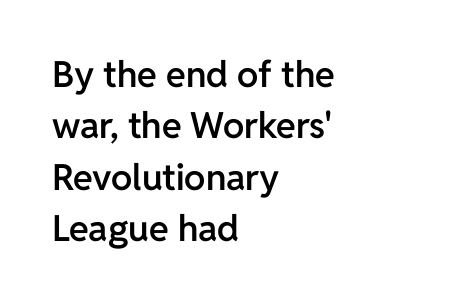
{"serif": "no", "italic": "no", "bold": "semi", "weight": "semibold", "width": "normal", "stroke_contrast": "low", "x_height": "medium", "monospaced": "no", "underline": "no", "align": "left", "line_spacing": "normal", "line_spacing_ratio": 1.43, "letter_spacing": "normal", "letter_spacing_em": 0.0, "glyph_px": 36}
